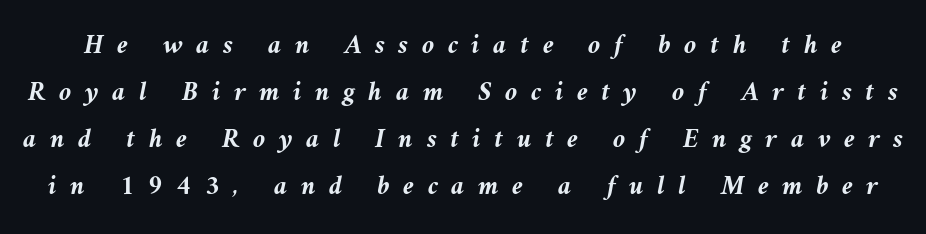
The image shows 28 px semibold type, italic (leaning left); set normal line spacing (1.68x), unusually wide letter spacing (+0.48 em), not underlined; medium stroke contrast and a medium x-height.
